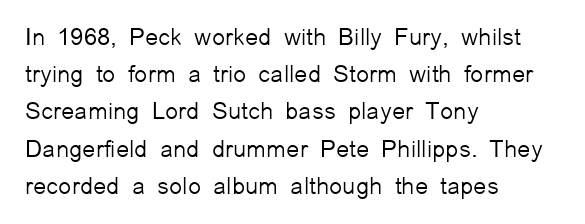
The image shows 24 px text type, upright; set left-aligned, normal line spacing (1.55x), normal letter spacing, not underlined.
